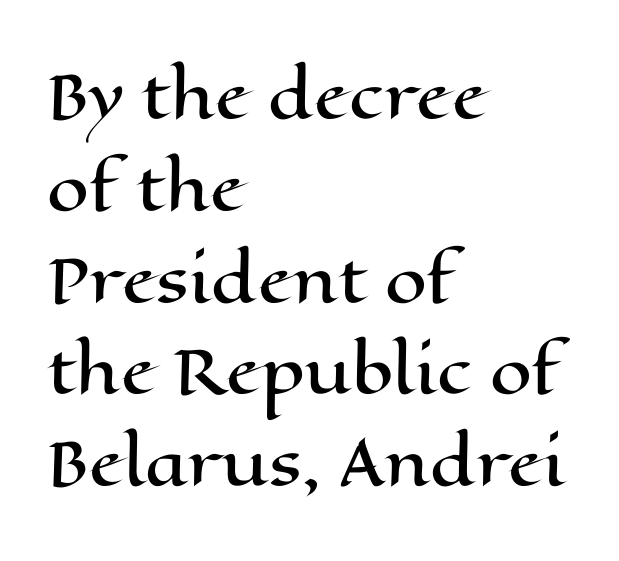
Q: Is the text italic (slanted)? A: No, it is upright.
Q: Is the text underlined? A: No.
Q: How is the paragraph aligned? A: Left-aligned.
Q: Is the spacing between letters normal or unusually wide? A: Normal.
Q: Is the spacing between lines tight, normal or loose? A: Normal.
Q: Width (condensed, normal, or wide)? A: Wide.
Q: Stroke contrast? A: High.
Q: x-height? A: Medium.
Q: Monospaced? A: No.
